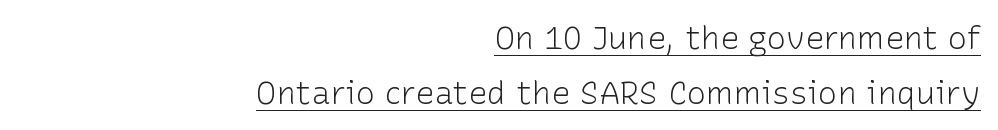
Q: Is the text bold? A: No.
Q: Is the text italic (slanted)? A: No, it is upright.
Q: Is the typeface a serif or a sans-serif typeface? A: Sans-serif.
Q: Is the text underlined? A: Yes.
Q: How is the paragraph aligned? A: Right-aligned.
Q: Is the spacing between letters normal or unusually wide? A: Normal.
Q: Width (condensed, normal, or wide)? A: Normal.
Q: Stroke contrast? A: Low.
Q: x-height? A: Medium.
Q: Monospaced? A: No.
